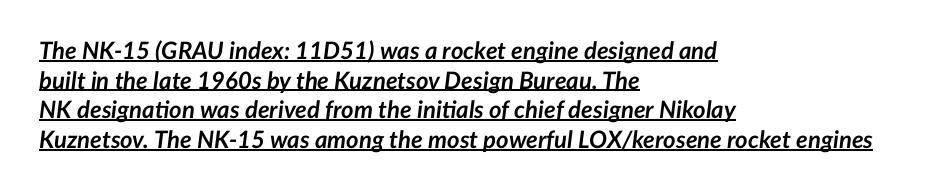
{"italic": "yes", "lean": "right", "slant_degrees": 7, "bold": "yes", "underline": "yes", "align": "left", "line_spacing_ratio": 1.23, "letter_spacing": "normal", "letter_spacing_em": 0.0, "glyph_px": 24}
